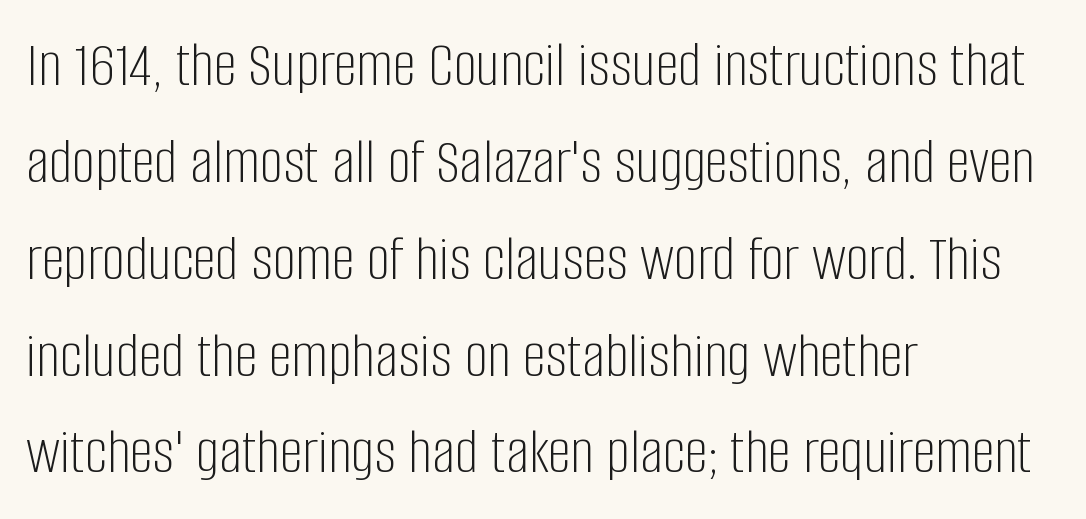
Q: Is the text bold? A: No.
Q: Is the text italic (slanted)? A: No, it is upright.
Q: Is the typeface a serif or a sans-serif typeface? A: Sans-serif.
Q: Is the text underlined? A: No.
Q: How is the paragraph aligned? A: Left-aligned.
Q: Is the spacing between letters normal or unusually wide? A: Normal.
Q: Is the spacing between lines tight, normal or loose? A: Normal.
Q: Width (condensed, normal, or wide)? A: Condensed.
Q: Stroke contrast? A: Low.
Q: x-height? A: Large.
Q: Monospaced? A: No.
